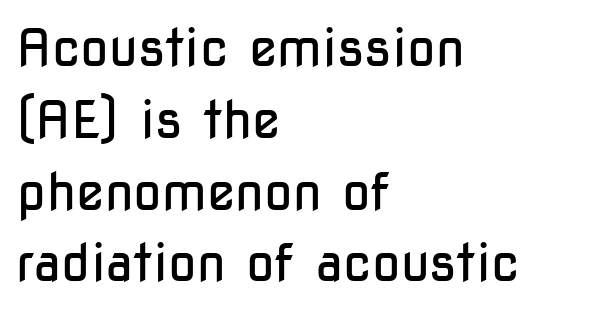
The image shows 52 px regular-weight, condensed sans-serif type, upright; set left-aligned, normal line spacing (1.38x), normal letter spacing, not underlined; low stroke contrast and a medium x-height.
